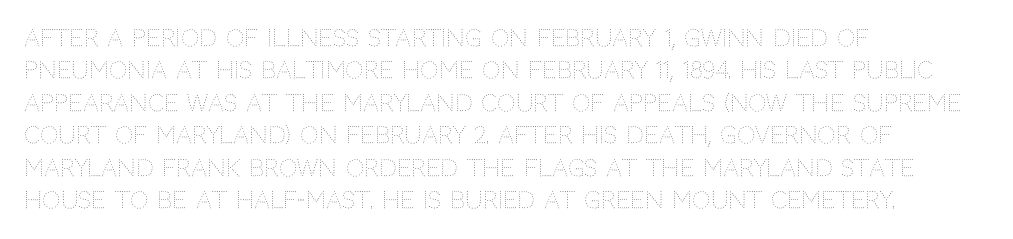
{"italic": "no", "bold": "no", "underline": "no", "align": "left", "line_spacing": "normal", "line_spacing_ratio": 1.41, "letter_spacing": "normal", "letter_spacing_em": 0.0, "glyph_px": 23}
